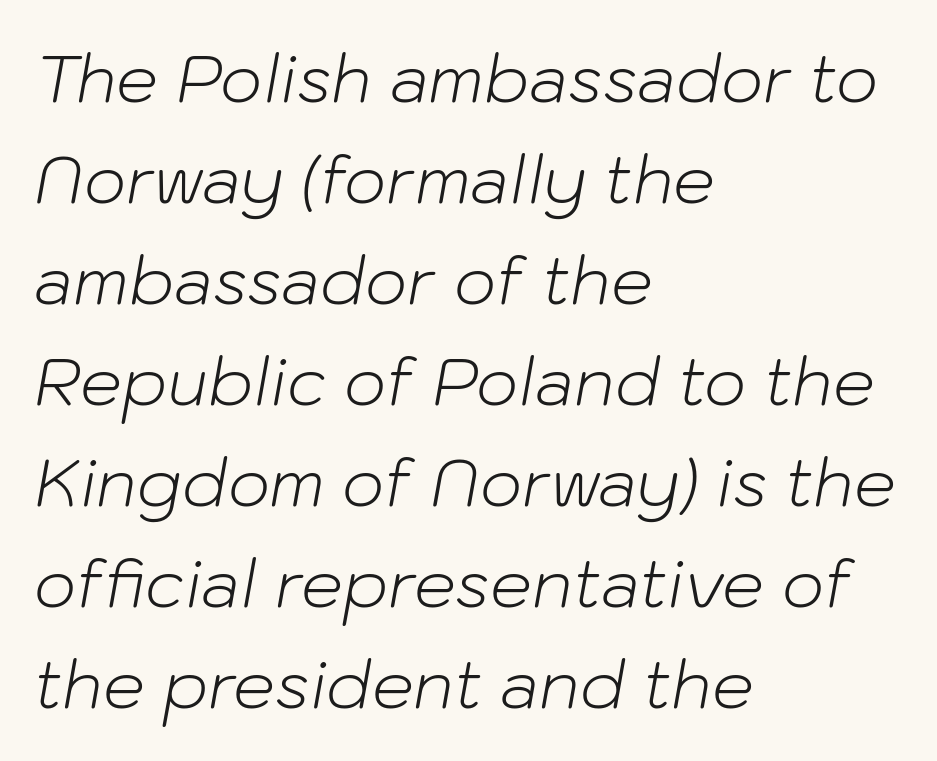
{"italic": "yes", "lean": "right", "slant_degrees": 10, "bold": "no", "weight": "light", "width": "normal", "stroke_contrast": "low", "x_height": "medium", "monospaced": "no", "underline": "no", "align": "left", "line_spacing": "normal", "line_spacing_ratio": 1.53, "letter_spacing": "normal", "letter_spacing_em": 0.0, "glyph_px": 66}
